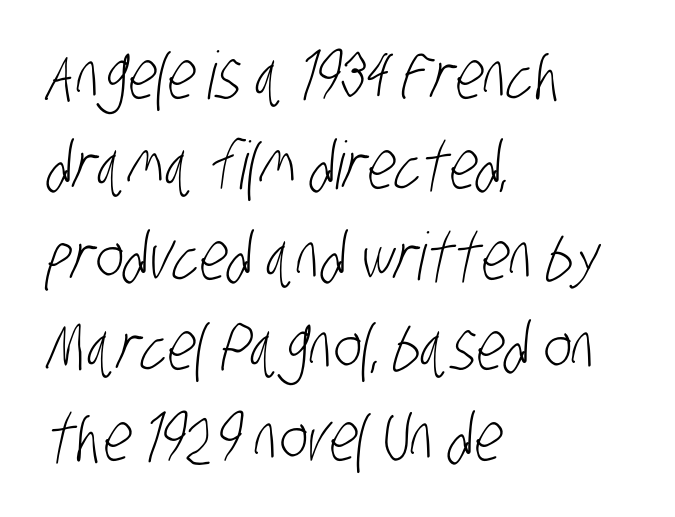
{"serif": "no", "bold": "no", "weight": "light", "width": "condensed", "stroke_contrast": "low", "x_height": "large", "monospaced": "no", "underline": "no", "align": "left", "line_spacing": "normal", "line_spacing_ratio": 1.37, "letter_spacing": "normal", "letter_spacing_em": 0.0, "glyph_px": 66}
